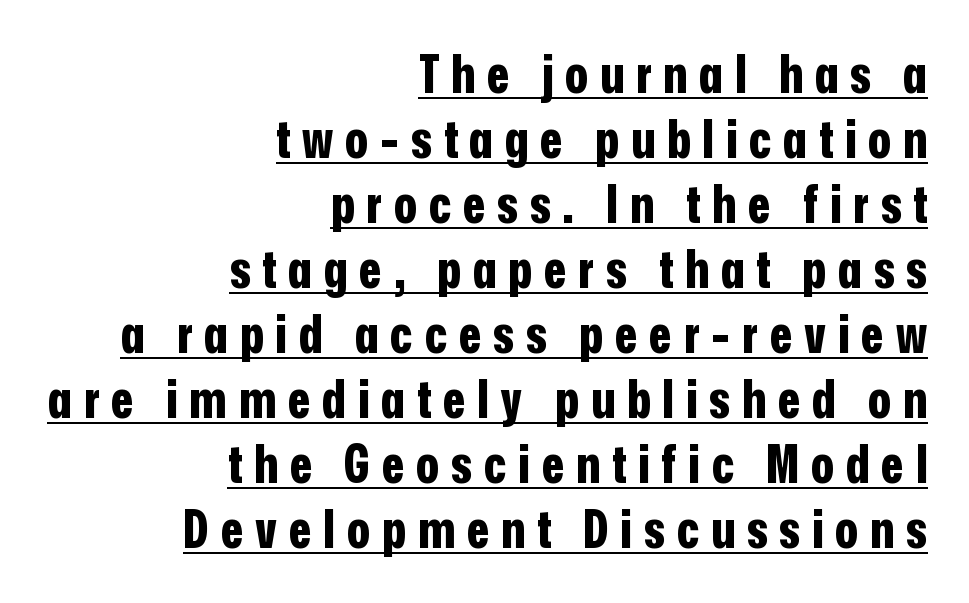
This rendering widens character spacing well past its baseline value. This sample uses a sans-serif face. This is underlined copy, the kind a proofreader might mark for attention. Heavy-handed strokes throughout: this text is bold. The rag falls on the left side of this text block.
